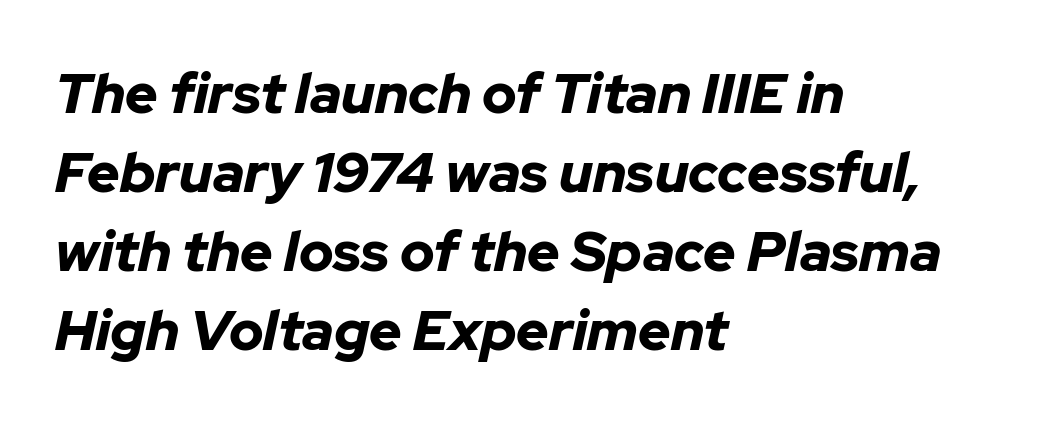
If you measured baseline to baseline, you'd find a middling distance. All the whitespace from short lines collects on the right. Weight check: bold — yes, fully. Beneath every word, the page is bare. Posture: slanted.
